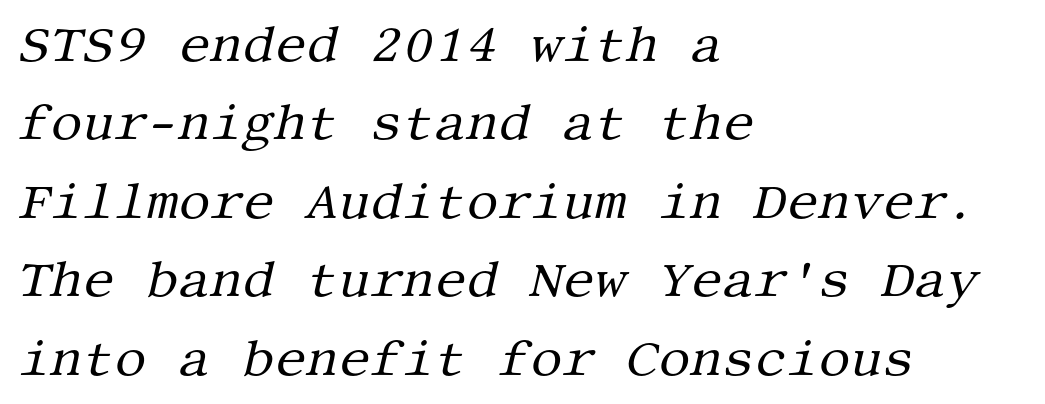
The text carries the slant typical of an italic or oblique font. Horizontal bands of white between lines are of average thickness. Stroke thickness stays within the range of a standard reading face or lighter. The compositor pushed each line to the left boundary. The designer went with a serif here, giving each stem small feet.
